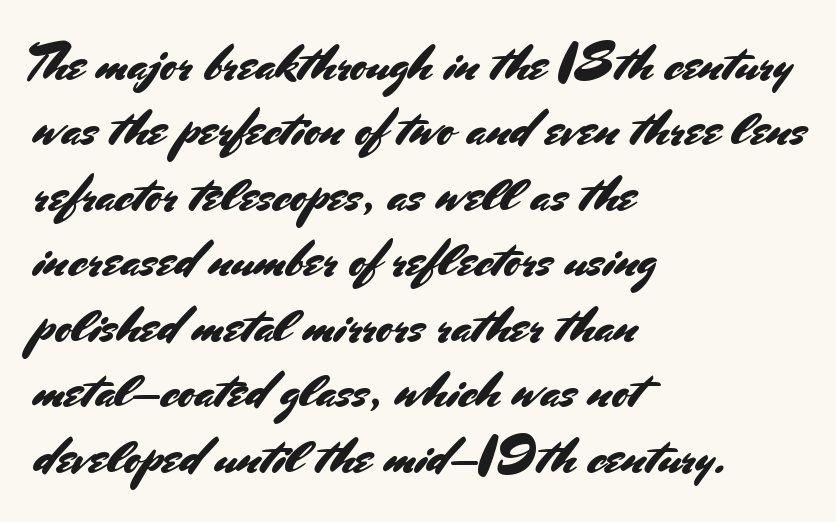
Character widths vary here, with narrow letters taking less room than wide ones. Compared with typical body copy, the letter spacing here is the same. Regarding serifs, this sample does without them. Each line starts at the same left margin while the right side varies. The gap between lines stays unmarked.
